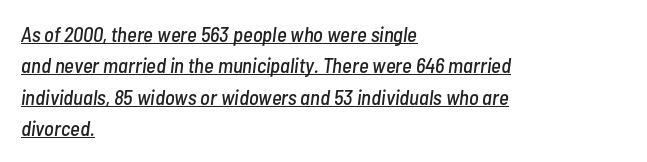
Q: Is the text italic (slanted)? A: Yes, it leans right by about 7 degrees.
Q: Is the text underlined? A: Yes.
Q: How is the paragraph aligned? A: Left-aligned.
Q: Is the spacing between letters normal or unusually wide? A: Normal.
Q: Is the spacing between lines tight, normal or loose? A: Normal.
